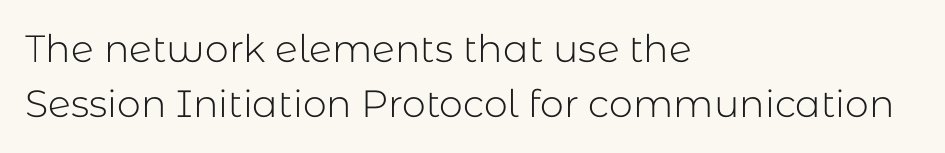
The image shows 38 px light sans-serif type, upright; set left-aligned, normal line spacing (1.46x), normal letter spacing, not underlined; low stroke contrast and a medium x-height.
